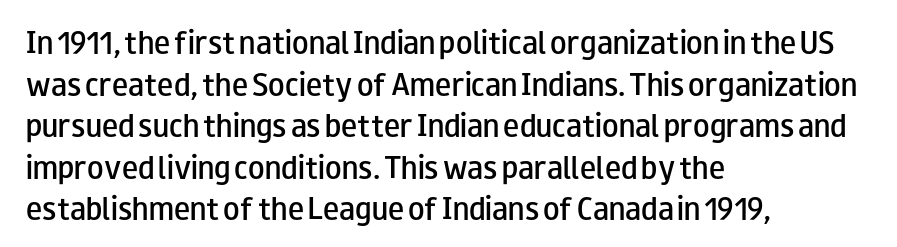
The image shows 27 px text type, upright; set left-aligned, normal line spacing (1.54x), normal letter spacing, not underlined.
